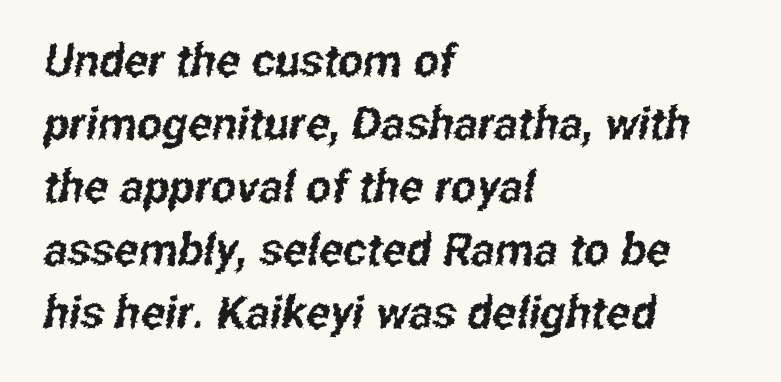
This sample has the flowing, uneven cadence of proportional lettering. Bare-footed words on every line. Regular leading. The ragged edge is on the right, which tells us the setting is flush left. The glyphs in this specimen are sans serif.
